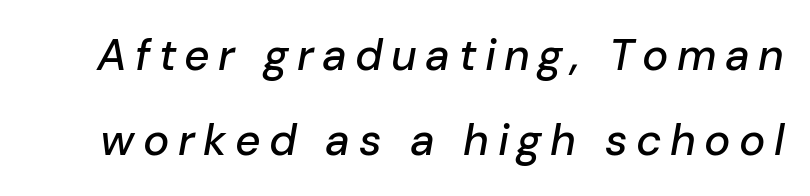
Q: Is the text italic (slanted)? A: Yes, it leans right by about 10 degrees.
Q: Is the text underlined? A: No.
Q: Is the spacing between lines tight, normal or loose? A: Loose.
Q: Width (condensed, normal, or wide)? A: Normal.
Q: Stroke contrast? A: Low.
Q: x-height? A: Medium.
Q: Monospaced? A: No.
